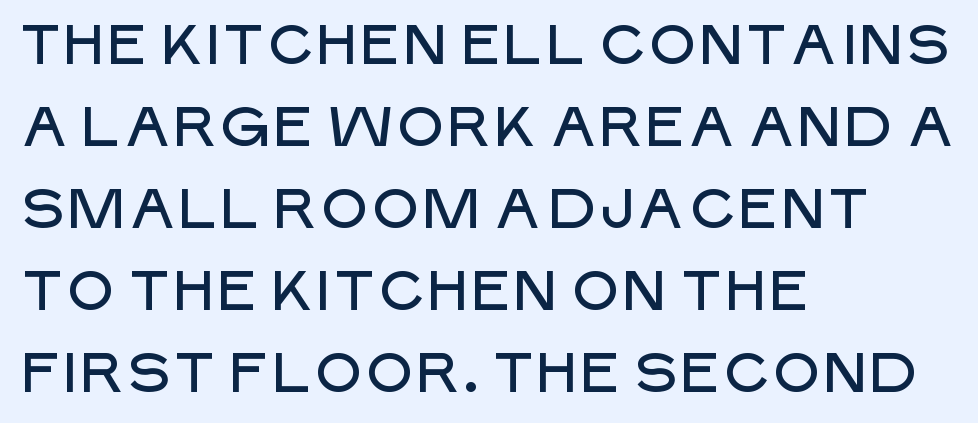
{"serif": "no", "italic": "no", "width": "normal", "stroke_contrast": "low", "x_height": "large", "monospaced": "no", "underline": "no", "align": "left", "line_spacing": "normal", "line_spacing_ratio": 1.49, "letter_spacing": "normal", "letter_spacing_em": 0.0, "glyph_px": 55}
